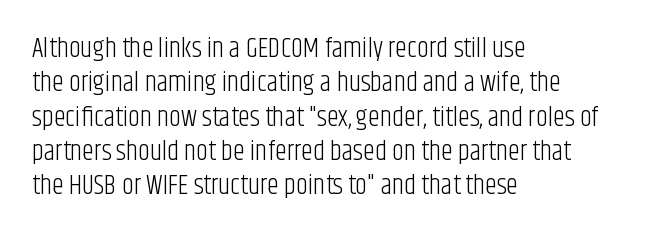
{"italic": "no", "bold": "no", "underline": "no", "align": "left", "line_spacing": "normal", "line_spacing_ratio": 1.27, "letter_spacing": "normal", "letter_spacing_em": 0.0, "glyph_px": 27}
